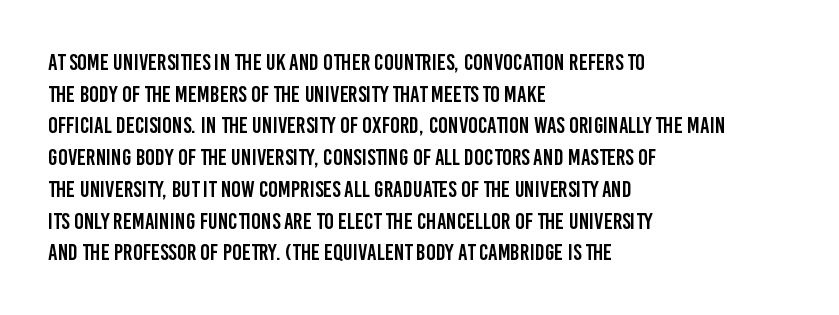
The tracking reads as untouched default to a designer's eye. These lines were composed using upright roman letters. A clean baseline with only descenders dipping below it. The designer left line spacing at the default. The lines are quadded left.
